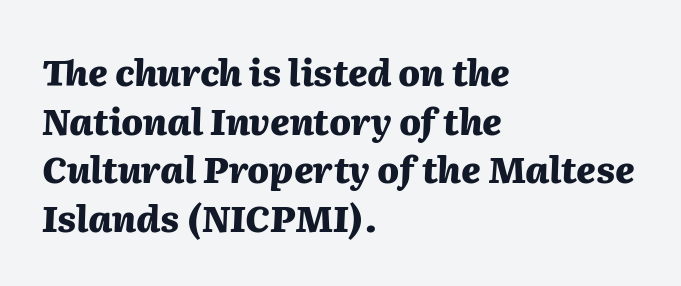
Q: Is the text bold? A: Yes.
Q: Is the text italic (slanted)? A: Yes, it leans right by about 2 degrees.
Q: Is the text underlined? A: No.
Q: How is the paragraph aligned? A: Left-aligned.
Q: Is the spacing between letters normal or unusually wide? A: Normal.
Q: Is the spacing between lines tight, normal or loose? A: Normal.
Q: Width (condensed, normal, or wide)? A: Normal.
Q: Stroke contrast? A: Medium.
Q: x-height? A: Medium.
Q: Monospaced? A: No.
